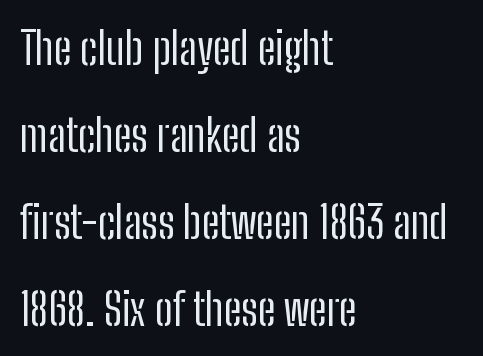
The image shows 45 px regular-weight, condensed sans-serif type, upright; set left-aligned, loose line spacing (1.93x), normal letter spacing, not underlined; low stroke contrast and a medium x-height.
